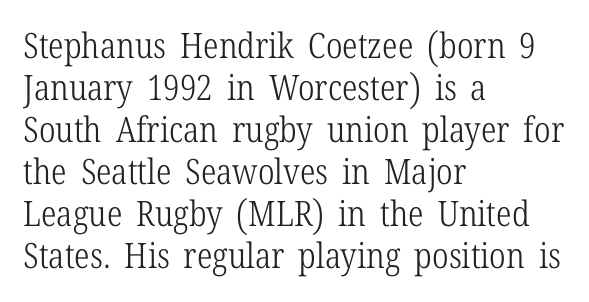
The image shows 35 px light, condensed serif type, upright; set left-aligned, line spacing 1.2x, normal letter spacing, not underlined; low stroke contrast and a medium x-height.
